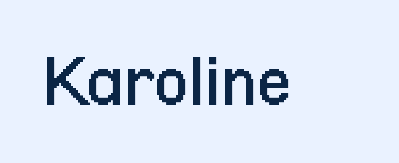
Q: Is the text bold? A: No.
Q: Is the text italic (slanted)? A: No, it is upright.
Q: Is the typeface a serif or a sans-serif typeface? A: Sans-serif.
Q: Is the text underlined? A: No.
Q: Is the spacing between letters normal or unusually wide? A: Normal.
Q: Width (condensed, normal, or wide)? A: Condensed.
Q: Stroke contrast? A: Low.
Q: x-height? A: Medium.
Q: Monospaced? A: No.
